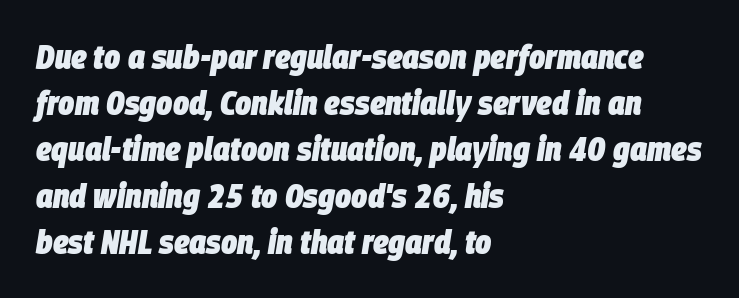
{"italic": "yes", "lean": "right", "slant_degrees": 9, "bold": "yes", "weight": "heavy", "width": "condensed", "stroke_contrast": "low", "x_height": "large", "monospaced": "no", "underline": "no", "align": "left", "line_spacing": "normal", "line_spacing_ratio": 1.36, "letter_spacing": "normal", "letter_spacing_em": 0.0, "glyph_px": 34}
